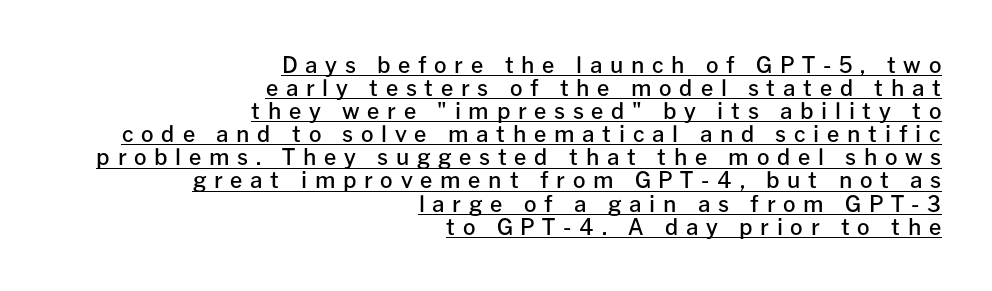
{"italic": "no", "bold": "semi", "underline": "yes", "align": "right", "line_spacing": "tight", "line_spacing_ratio": 1.05, "letter_spacing": "wide", "letter_spacing_em": 0.35, "glyph_px": 22}
